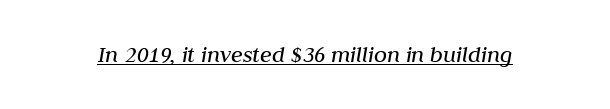
Think standard paragraph weight, or any step lighter than that. Notice how the stems are inclined rather than vertical — that's the hallmark of italics. The letters sit at their default tracking, neither squeezed nor spread. Check the space under the baseline: a stroke is drawn there.
